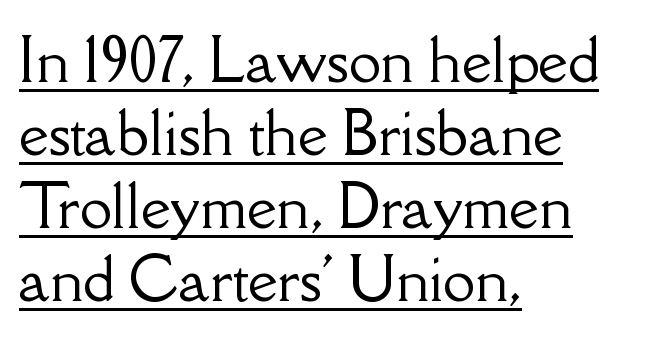
The image shows 58 px serif type, upright; set left-aligned, normal line spacing (1.26x), normal letter spacing, underlined; low stroke contrast and a small x-height.
